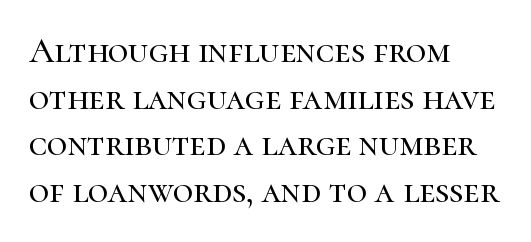
Here the designer chose a conventional face with non-uniform glyph widths. It's the straight-up-and-down kind of type. One-word summary of the alignment: left. The zone under the glyphs is completely vacant. A typesetter would label this face a serif. The lines sit at an ordinary, default distance from one another.
